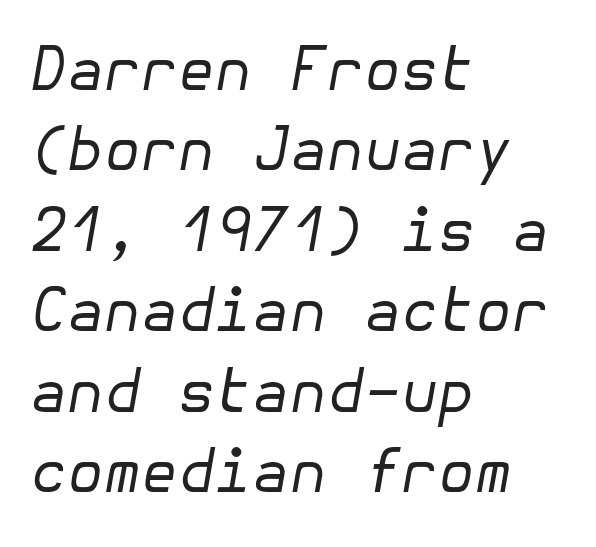
{"italic": "yes", "lean": "right", "slant_degrees": 10, "bold": "no", "weight": "regular", "width": "normal", "stroke_contrast": "low", "x_height": "medium", "underline": "no", "align": "left", "line_spacing": "normal", "line_spacing_ratio": 1.34, "letter_spacing": "normal", "letter_spacing_em": 0.0, "glyph_px": 60}
